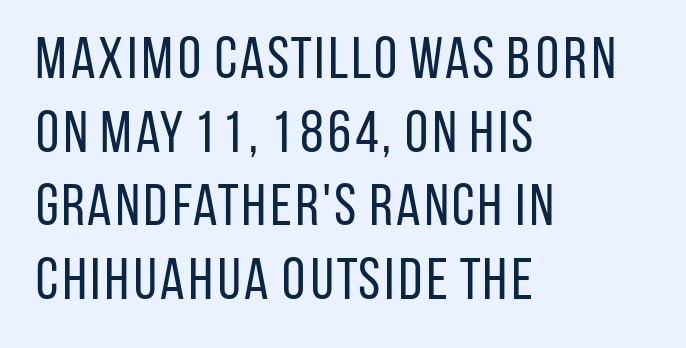
Q: Is the text bold? A: No.
Q: Is the text italic (slanted)? A: No, it is upright.
Q: Is the typeface a serif or a sans-serif typeface? A: Sans-serif.
Q: Is the text underlined? A: No.
Q: How is the paragraph aligned? A: Left-aligned.
Q: Is the spacing between letters normal or unusually wide? A: Normal.
Q: Is the spacing between lines tight, normal or loose? A: Normal.
Q: Width (condensed, normal, or wide)? A: Condensed.
Q: Stroke contrast? A: Low.
Q: x-height? A: Large.
Q: Monospaced? A: No.
